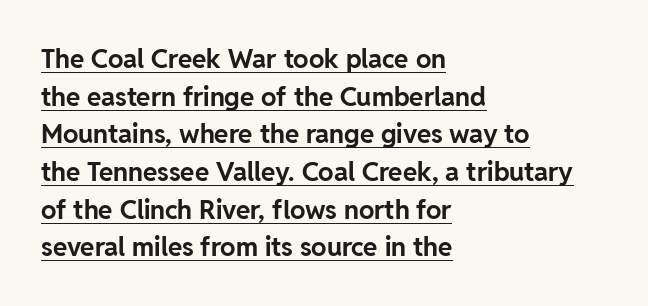
{"italic": "no", "bold": "yes", "underline": "yes", "align": "left", "line_spacing": "normal", "line_spacing_ratio": 1.45, "letter_spacing": "normal", "letter_spacing_em": 0.0, "glyph_px": 26}
